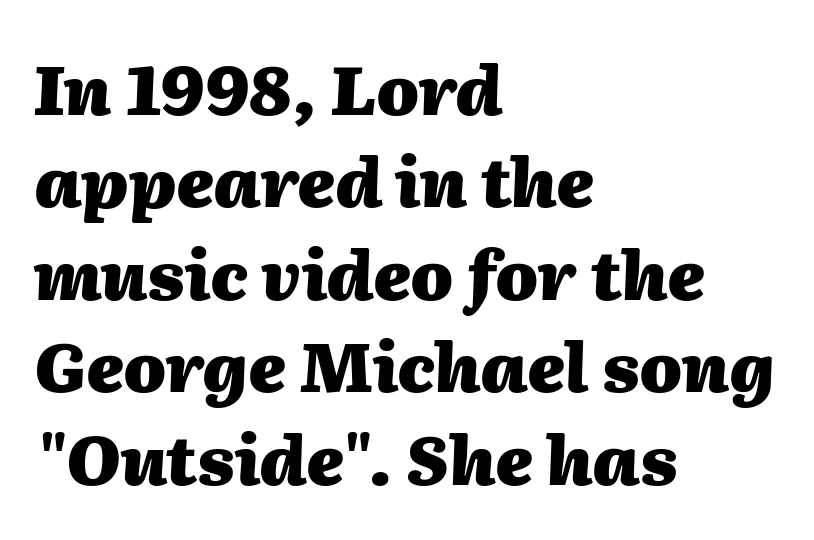
The image shows 68 px heavy type, italic (leaning right); set left-aligned, normal line spacing (1.36x), normal letter spacing, not underlined; medium stroke contrast and a medium x-height.
